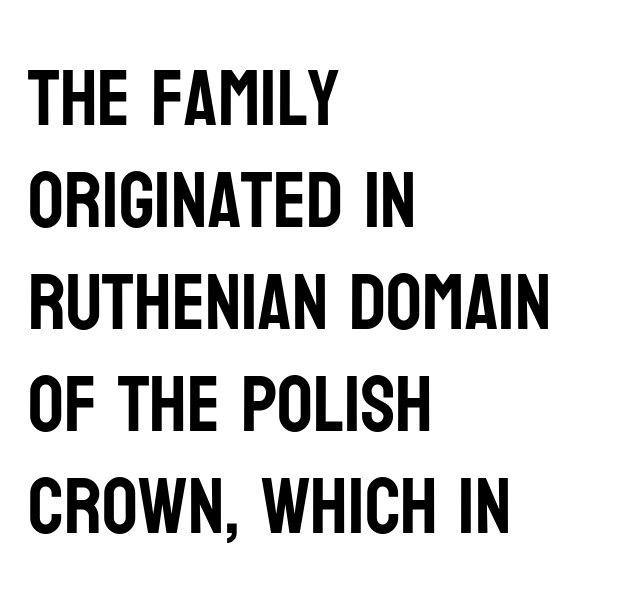
The image shows 79 px condensed sans-serif type, upright; set left-aligned, normal line spacing (1.29x), normal letter spacing, not underlined; low stroke contrast and a large x-height.
